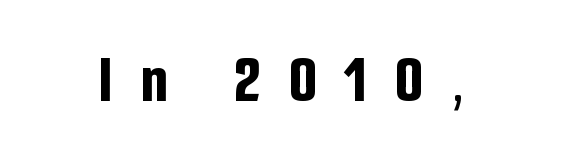
The image shows 68 px bold, condensed sans-serif type, upright; set unusually wide letter spacing (+0.42 em), not underlined; low stroke contrast and a medium x-height.
